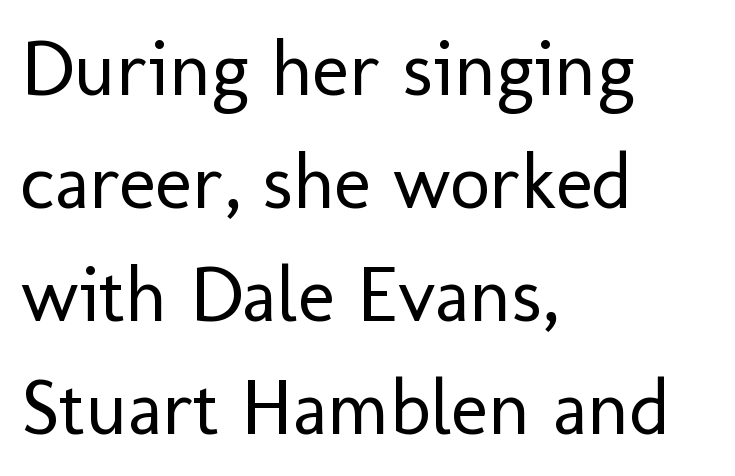
{"serif": "no", "italic": "no", "bold": "no", "weight": "regular", "width": "normal", "stroke_contrast": "low", "x_height": "medium", "monospaced": "no", "underline": "no", "align": "left", "line_spacing": "normal", "line_spacing_ratio": 1.45, "letter_spacing": "normal", "letter_spacing_em": 0.0, "glyph_px": 78}
